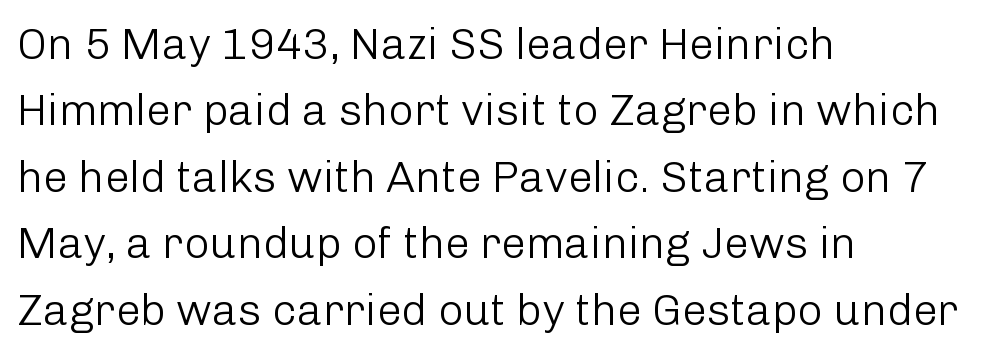
Q: Is the text bold? A: No.
Q: Is the text italic (slanted)? A: No, it is upright.
Q: Is the typeface a serif or a sans-serif typeface? A: Sans-serif.
Q: Is the text underlined? A: No.
Q: How is the paragraph aligned? A: Left-aligned.
Q: Is the spacing between letters normal or unusually wide? A: Normal.
Q: Is the spacing between lines tight, normal or loose? A: Normal.
Q: Width (condensed, normal, or wide)? A: Normal.
Q: Stroke contrast? A: Low.
Q: x-height? A: Medium.
Q: Monospaced? A: No.
